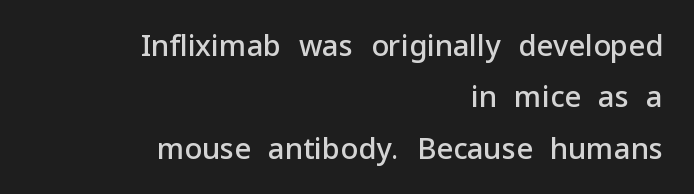
{"serif": "no", "italic": "no", "bold": "semi", "weight": "semibold", "width": "normal", "stroke_contrast": "low", "x_height": "medium", "monospaced": "no", "underline": "no", "align": "right", "line_spacing_ratio": 1.77, "letter_spacing": "normal", "letter_spacing_em": 0.0, "glyph_px": 29}
